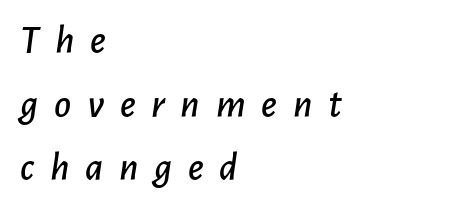
{"italic": "yes", "lean": "right", "slant_degrees": 7, "width": "normal", "stroke_contrast": "low", "x_height": "medium", "monospaced": "no", "underline": "no", "align": "left", "line_spacing": "normal", "line_spacing_ratio": 1.55, "letter_spacing": "wide", "letter_spacing_em": 0.38, "glyph_px": 41}
